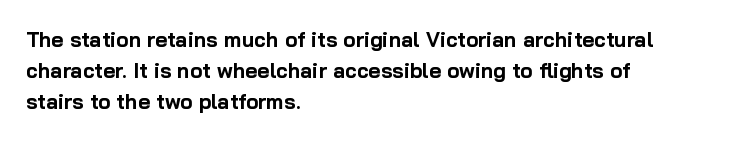
The image shows 21 px bold type, upright; set left-aligned, normal line spacing (1.48x), normal letter spacing, not underlined.
